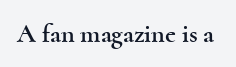
The image shows 26 px text type, upright; set normal letter spacing, not underlined.
